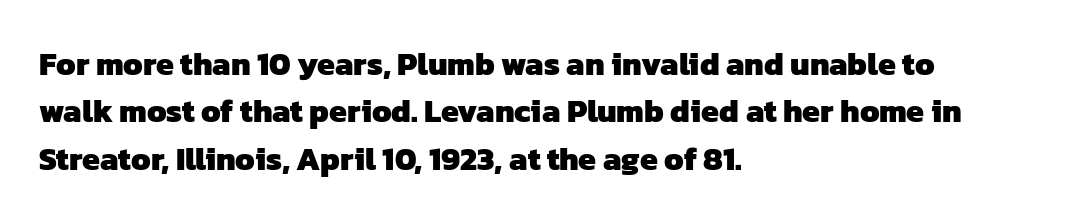
A typesetter would call this zero additional tracking. The letters advance in unequal steps, a hallmark of proportional type. The compositor pushed each line to the left boundary. Bold? Absolutely — the strokes are thick and heavy.
